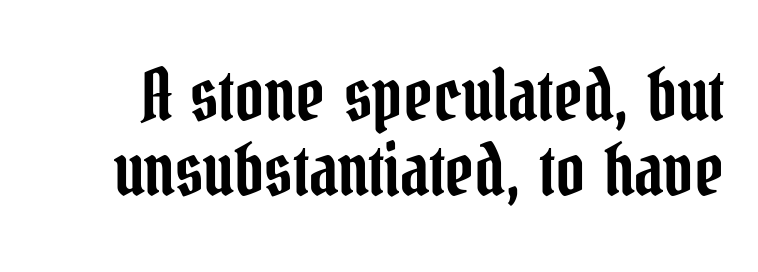
{"serif": "yes", "italic": "no", "width": "condensed", "stroke_contrast": "low", "x_height": "medium", "monospaced": "no", "underline": "no", "line_spacing": "tight", "line_spacing_ratio": 1.05, "letter_spacing": "normal", "letter_spacing_em": 0.0, "glyph_px": 71}
